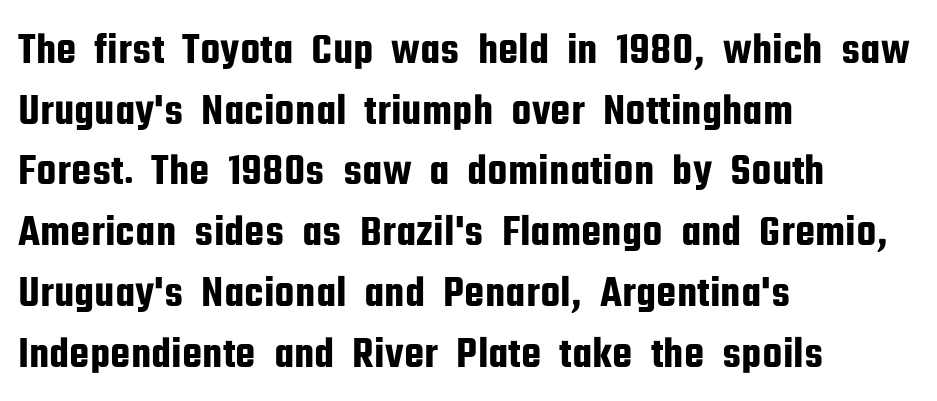
Q: Is the text italic (slanted)? A: No, it is upright.
Q: Is the typeface a serif or a sans-serif typeface? A: Sans-serif.
Q: Is the text underlined? A: No.
Q: How is the paragraph aligned? A: Left-aligned.
Q: Is the spacing between letters normal or unusually wide? A: Normal.
Q: Is the spacing between lines tight, normal or loose? A: Normal.
Q: Width (condensed, normal, or wide)? A: Condensed.
Q: Stroke contrast? A: Low.
Q: x-height? A: Medium.
Q: Monospaced? A: No.
